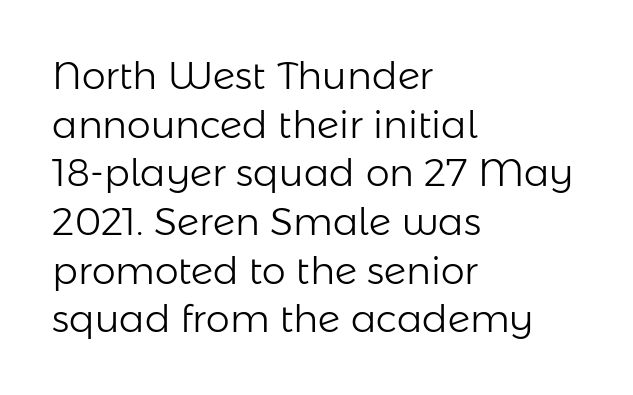
{"serif": "no", "italic": "no", "bold": "no", "weight": "light", "width": "normal", "stroke_contrast": "low", "x_height": "medium", "monospaced": "no", "underline": "no", "align": "left", "line_spacing": "normal", "line_spacing_ratio": 1.28, "letter_spacing": "normal", "letter_spacing_em": 0.0, "glyph_px": 38}
